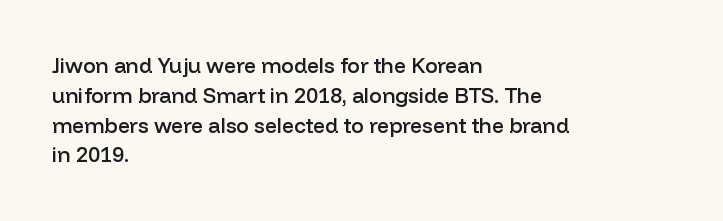
{"italic": "no", "bold": "semi", "underline": "no", "align": "left", "line_spacing": "normal", "line_spacing_ratio": 1.42, "letter_spacing": "normal", "letter_spacing_em": 0.0, "glyph_px": 21}
